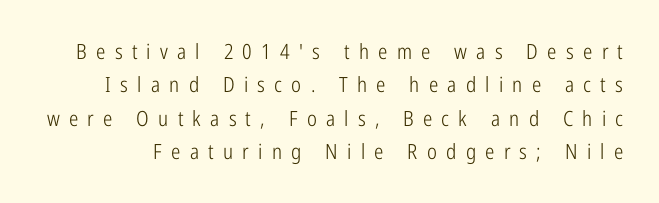
Regarding leading, the lines here are spaced in the standard way. Type without underlining. There is plenty of visible air inserted between adjacent glyphs. The strokes are not fattened; the text isn't bold. Ascenders rise straight up at ninety degrees.
